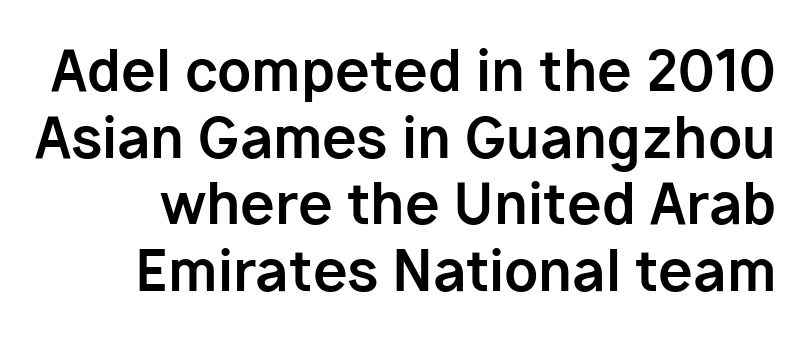
Q: Is the text bold? A: Yes.
Q: Is the text italic (slanted)? A: No, it is upright.
Q: Is the typeface a serif or a sans-serif typeface? A: Sans-serif.
Q: Is the text underlined? A: No.
Q: Is the spacing between letters normal or unusually wide? A: Normal.
Q: Width (condensed, normal, or wide)? A: Normal.
Q: Stroke contrast? A: Low.
Q: x-height? A: Medium.
Q: Monospaced? A: No.
